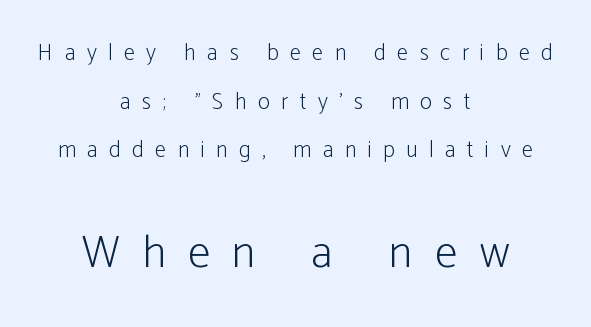
The image shows 46 px light, condensed sans-serif type, upright; set centered, loose line spacing (2.11x), unusually wide letter spacing (+0.49 em), not underlined; the second (bottom) block is 2.0x larger; low stroke contrast and a medium x-height.
